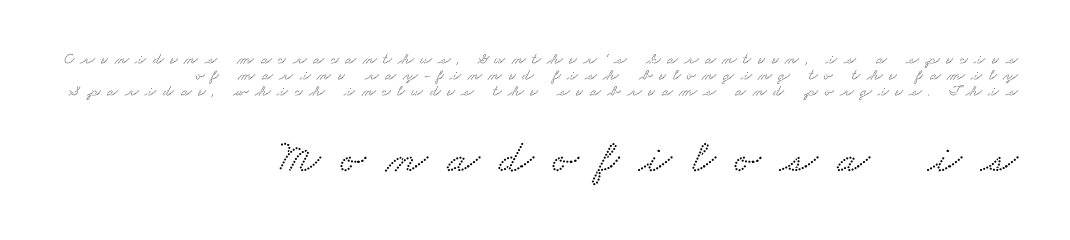
{"width": "wide", "stroke_contrast": "low", "x_height": "small", "monospaced": "no", "underline": "no", "align": "right", "line_spacing": "tight", "line_spacing_ratio": 1.0, "letter_spacing": "wide", "letter_spacing_em": 0.41, "larger_block": "second", "size_ratio": 3.0, "glyph_px": 48}
